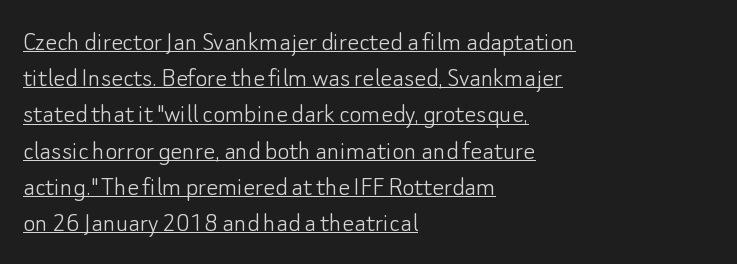
Q: Is the text bold? A: No.
Q: Is the text italic (slanted)? A: No, it is upright.
Q: Is the typeface a serif or a sans-serif typeface? A: Sans-serif.
Q: Is the text underlined? A: Yes.
Q: How is the paragraph aligned? A: Left-aligned.
Q: Is the spacing between letters normal or unusually wide? A: Normal.
Q: Is the spacing between lines tight, normal or loose? A: Normal.
Q: Width (condensed, normal, or wide)? A: Normal.
Q: Stroke contrast? A: Low.
Q: x-height? A: Small.
Q: Monospaced? A: No.
